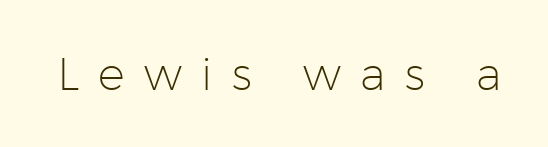
{"serif": "no", "italic": "no", "bold": "no", "weight": "light", "width": "normal", "stroke_contrast": "low", "x_height": "medium", "monospaced": "no", "underline": "no", "letter_spacing": "wide", "letter_spacing_em": 0.43, "glyph_px": 45}
